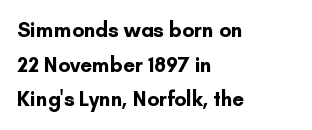
Q: Is the text bold? A: Yes.
Q: Is the text italic (slanted)? A: No, it is upright.
Q: Is the text underlined? A: No.
Q: How is the paragraph aligned? A: Left-aligned.
Q: Is the spacing between letters normal or unusually wide? A: Normal.
Q: Is the spacing between lines tight, normal or loose? A: Normal.
